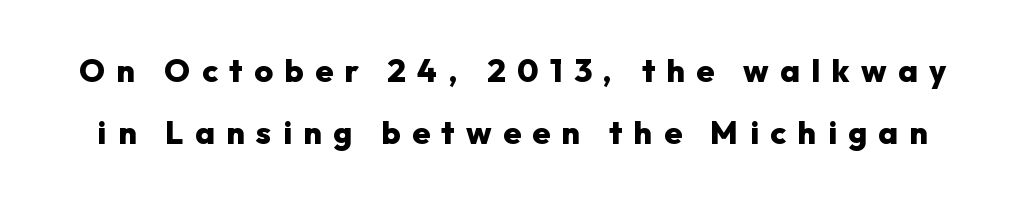
Q: Is the text bold? A: Yes.
Q: Is the text italic (slanted)? A: No, it is upright.
Q: Is the typeface a serif or a sans-serif typeface? A: Sans-serif.
Q: Is the text underlined? A: No.
Q: Is the spacing between letters normal or unusually wide? A: Unusually wide.
Q: Is the spacing between lines tight, normal or loose? A: Loose.
Q: Width (condensed, normal, or wide)? A: Normal.
Q: Stroke contrast? A: Low.
Q: x-height? A: Medium.
Q: Monospaced? A: No.
